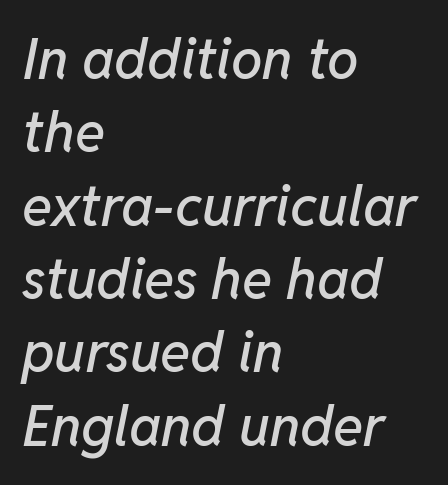
Q: Is the text italic (slanted)? A: Yes, it leans right by about 11 degrees.
Q: Is the text underlined? A: No.
Q: How is the paragraph aligned? A: Left-aligned.
Q: Is the spacing between letters normal or unusually wide? A: Normal.
Q: Is the spacing between lines tight, normal or loose? A: Normal.
Q: Width (condensed, normal, or wide)? A: Normal.
Q: Stroke contrast? A: Low.
Q: x-height? A: Medium.
Q: Monospaced? A: No.
